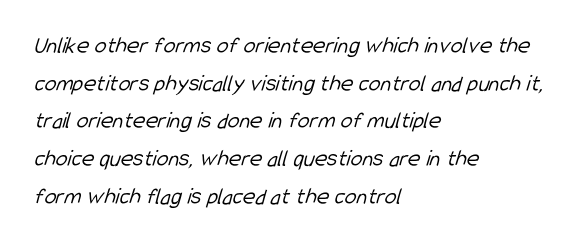
{"bold": "no", "underline": "no", "align": "left", "line_spacing": "normal", "line_spacing_ratio": 1.57, "letter_spacing": "normal", "letter_spacing_em": 0.0, "glyph_px": 24}
